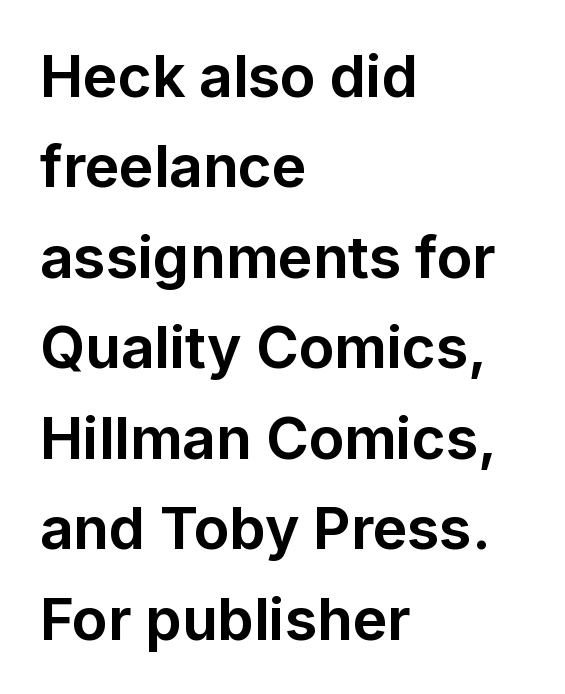
The image shows 58 px bold sans-serif type, upright; set left-aligned, normal line spacing (1.56x), normal letter spacing, not underlined; low stroke contrast and a medium x-height.
